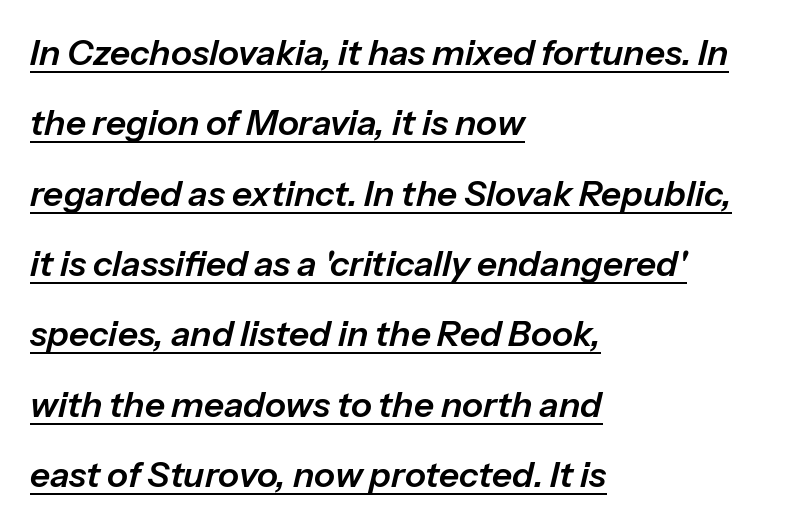
Q: Is the text italic (slanted)? A: Yes, it leans right by about 13 degrees.
Q: Is the text underlined? A: Yes.
Q: How is the paragraph aligned? A: Left-aligned.
Q: Is the spacing between letters normal or unusually wide? A: Normal.
Q: Is the spacing between lines tight, normal or loose? A: Loose.
Q: Width (condensed, normal, or wide)? A: Normal.
Q: Stroke contrast? A: Low.
Q: x-height? A: Medium.
Q: Monospaced? A: No.
